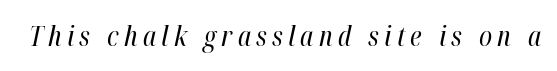
The image shows 28 px regular-weight, condensed type, italic (leaning right); set not underlined; high stroke contrast and a medium x-height.
